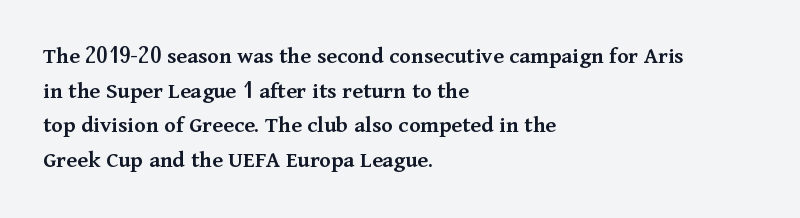
Q: Is the text bold? A: Semi-bold.
Q: Is the text italic (slanted)? A: No, it is upright.
Q: Is the text underlined? A: No.
Q: How is the paragraph aligned? A: Left-aligned.
Q: Is the spacing between letters normal or unusually wide? A: Normal.
Q: Is the spacing between lines tight, normal or loose? A: Normal.
